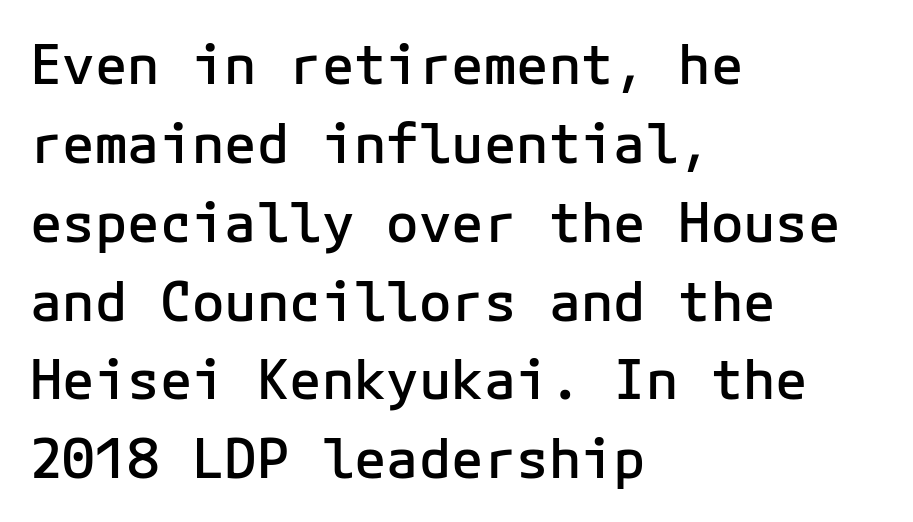
The image shows 54 px semibold sans-serif type, upright; set left-aligned, normal line spacing (1.46x), normal letter spacing, not underlined; low stroke contrast and a medium x-height.
